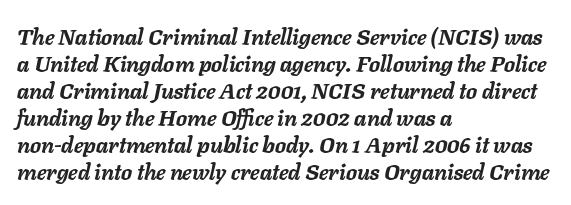
{"italic": "yes", "lean": "right", "slant_degrees": 11, "bold": "yes", "underline": "no", "align": "left", "line_spacing_ratio": 1.23, "letter_spacing": "normal", "letter_spacing_em": 0.0, "glyph_px": 22}
